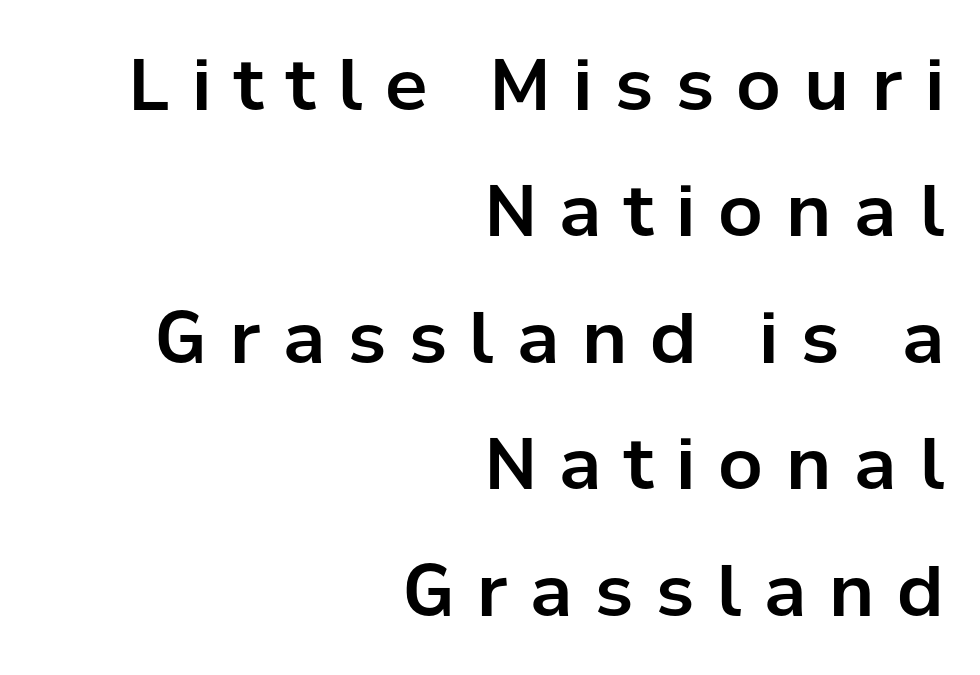
Q: Is the text italic (slanted)? A: No, it is upright.
Q: Is the typeface a serif or a sans-serif typeface? A: Sans-serif.
Q: Is the text underlined? A: No.
Q: How is the paragraph aligned? A: Right-aligned.
Q: Is the spacing between letters normal or unusually wide? A: Unusually wide.
Q: Width (condensed, normal, or wide)? A: Normal.
Q: Stroke contrast? A: Low.
Q: x-height? A: Medium.
Q: Monospaced? A: No.
